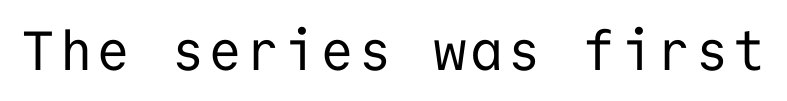
The image shows 55 px regular-weight sans-serif type, upright, monospaced; set not underlined; low stroke contrast and a medium x-height.
